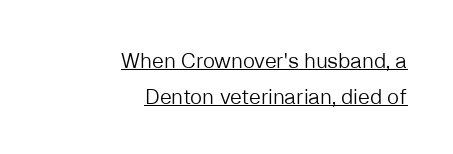
{"italic": "no", "bold": "no", "underline": "yes", "align": "right", "line_spacing": "normal", "line_spacing_ratio": 1.7, "letter_spacing": "normal", "letter_spacing_em": 0.0, "glyph_px": 21}
